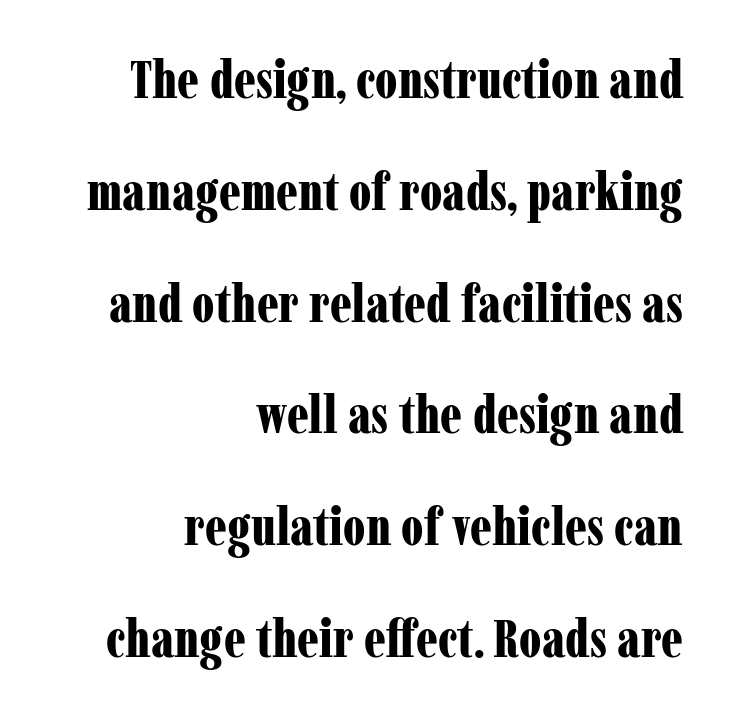
Q: Is the text bold? A: Yes.
Q: Is the text italic (slanted)? A: No, it is upright.
Q: Is the typeface a serif or a sans-serif typeface? A: Serif.
Q: Is the text underlined? A: No.
Q: How is the paragraph aligned? A: Right-aligned.
Q: Is the spacing between letters normal or unusually wide? A: Normal.
Q: Is the spacing between lines tight, normal or loose? A: Loose.
Q: Width (condensed, normal, or wide)? A: Condensed.
Q: Stroke contrast? A: Low.
Q: x-height? A: Medium.
Q: Monospaced? A: No.
